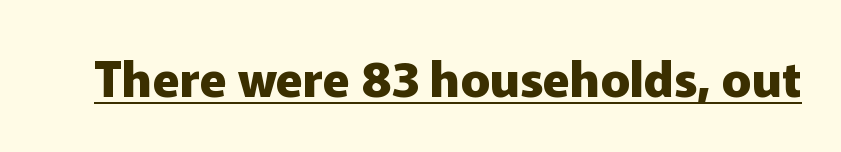
{"serif": "no", "italic": "no", "bold": "yes", "weight": "heavy", "width": "normal", "stroke_contrast": "low", "x_height": "medium", "monospaced": "no", "underline": "yes", "letter_spacing": "normal", "letter_spacing_em": 0.0, "glyph_px": 49}
